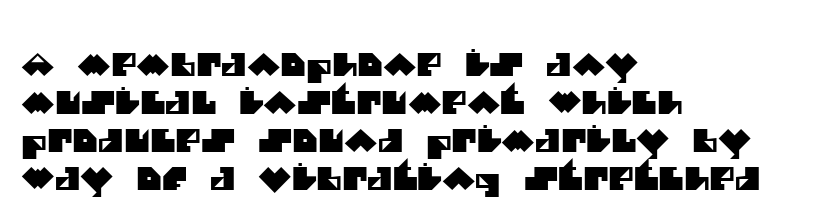
The image shows 31 px sans-serif type; set left-aligned, line spacing 1.23x, normal letter spacing, not underlined; medium stroke contrast and a large x-height.
